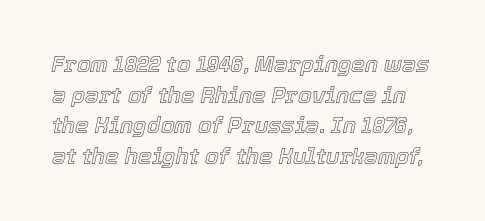
The baseline area is clear. The block of text has a typical density, with ordinary space between rows. Is the letter spacing exaggerated? No — it looks like the ordinary default. The whole block is typeset with a tilt.
